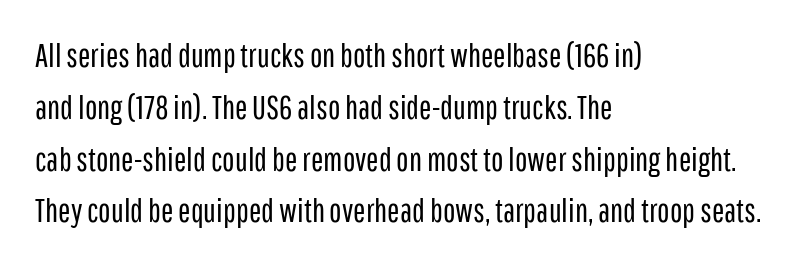
A typesetter would call this zero additional tracking. The lines in this sample share a left origin and differ only in where they stop. Each letter keeps its own natural width here, so spacing adapts to shape. Descenders are the only things crossing below the line. Weight: not bold — regular or lighter.
